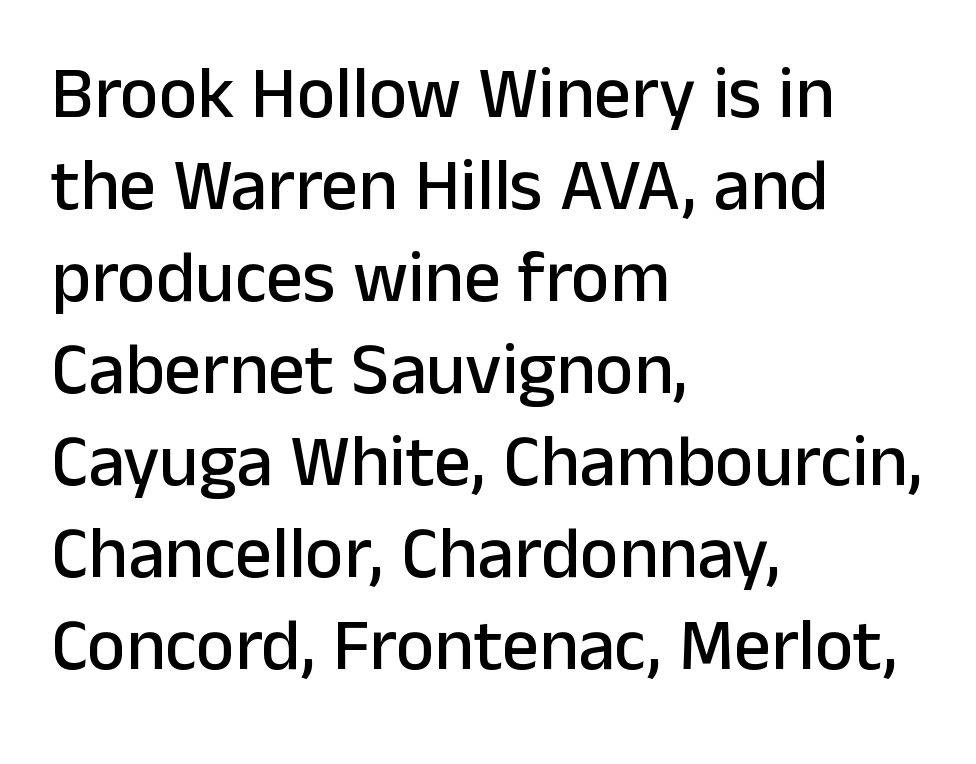
{"serif": "no", "italic": "no", "width": "normal", "stroke_contrast": "low", "x_height": "medium", "monospaced": "no", "underline": "no", "align": "left", "line_spacing": "normal", "line_spacing_ratio": 1.26, "letter_spacing": "normal", "letter_spacing_em": 0.0, "glyph_px": 73}
